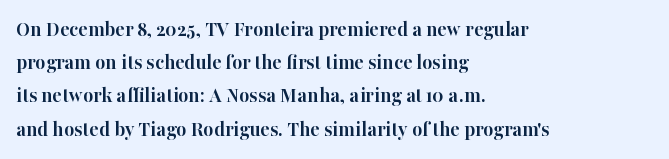
Leading matches the norm, producing a regular column. The area under the type is left untouched. Does extra space separate the letters? No, they use regular spacing. These lines were composed using upright roman letters.
